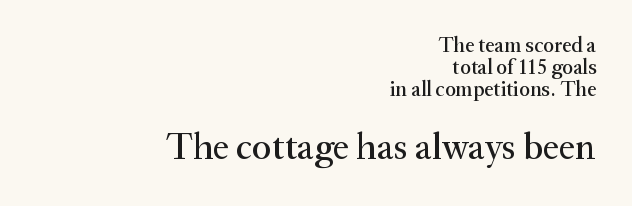
A bare baseline throughout the passage. Each word holds together tightly as a unit, with standard inter-letter gaps. The typeface chosen for these lines features serifs. Proportional: the letters do not fall into vertical columns.
